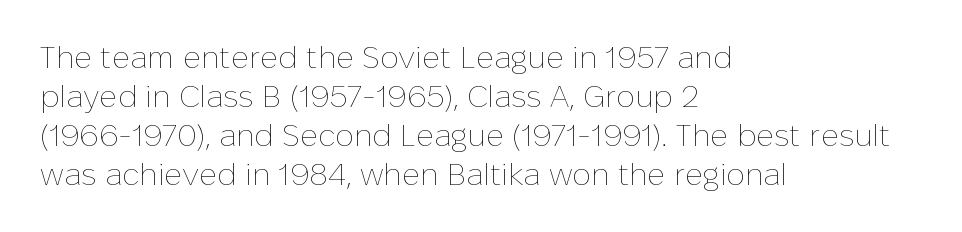
Ink coverage per letter is moderate at most. Is the block centered? No — it sits flush against the left margin. The gap between lines stays unmarked. The typography opts for an upright posture over an oblique one.
